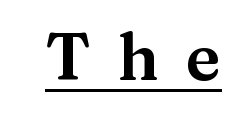
The image shows 65 px wide serif type, upright; set unusually wide letter spacing (+0.41 em), underlined; medium stroke contrast and a medium x-height.
